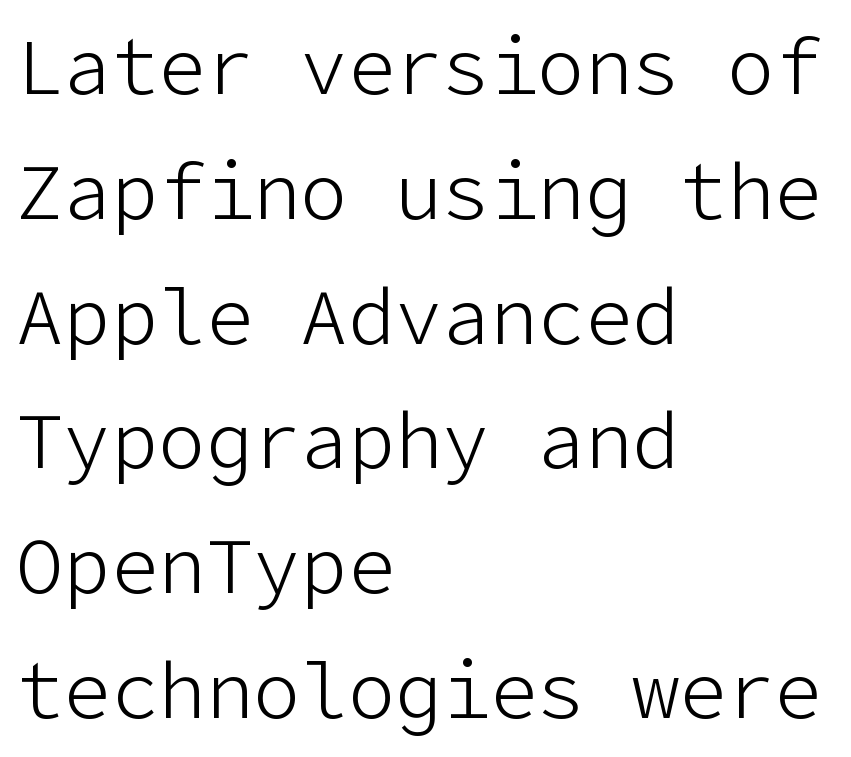
The image shows 79 px light sans-serif type, upright; set left-aligned, normal line spacing (1.58x), normal letter spacing, not underlined; low stroke contrast and a medium x-height.
